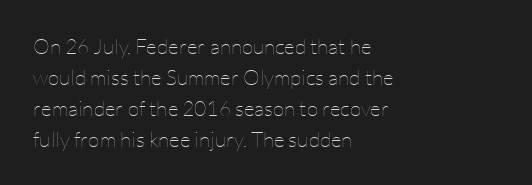
Q: Is the text bold? A: No.
Q: Is the text italic (slanted)? A: No, it is upright.
Q: Is the text underlined? A: No.
Q: How is the paragraph aligned? A: Left-aligned.
Q: Is the spacing between letters normal or unusually wide? A: Normal.
Q: Is the spacing between lines tight, normal or loose? A: Normal.
